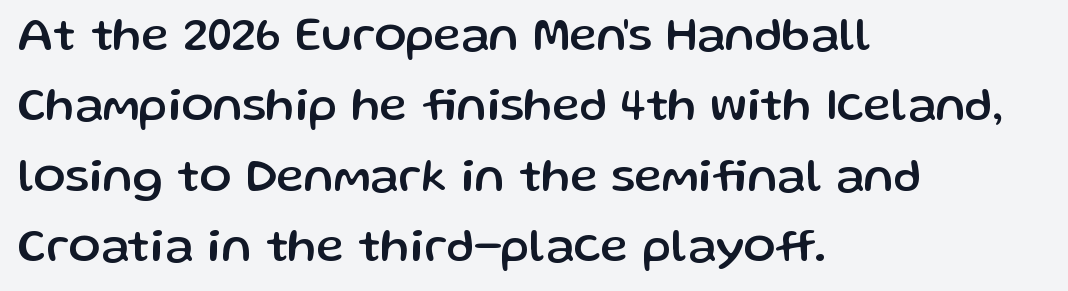
The glyphs in this specimen are sans serif. This sample has the flowing, uneven cadence of proportional lettering. Unmarked baselines from the first word to the last. A typesetter would call this leading conventional body-copy spacing. The text block is weighted toward the left margin, trailing off unevenly rightward.
